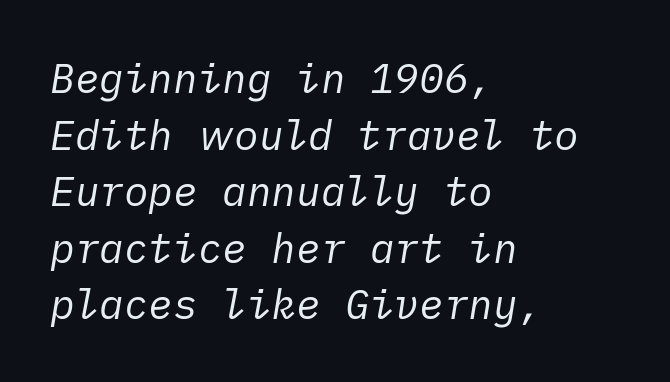
The image shows 41 px regular-weight type, italic (leaning right); set left-aligned, normal line spacing (1.38x), normal letter spacing, not underlined; low stroke contrast and a medium x-height.
